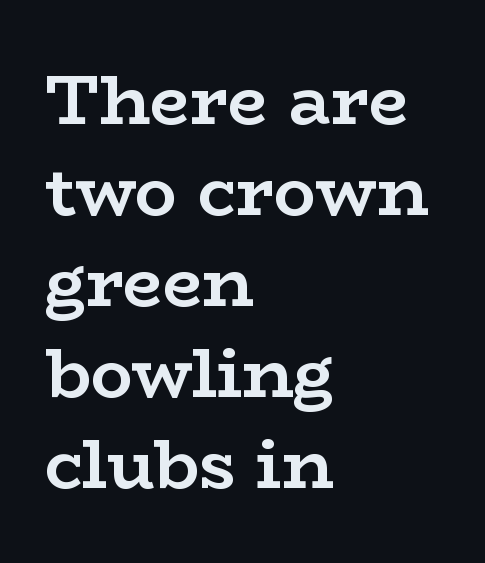
{"serif": "yes", "italic": "no", "bold": "yes", "weight": "semibold", "width": "wide", "stroke_contrast": "low", "x_height": "medium", "monospaced": "no", "underline": "no", "align": "left", "line_spacing": "normal", "line_spacing_ratio": 1.3, "letter_spacing": "normal", "letter_spacing_em": 0.0, "glyph_px": 70}
